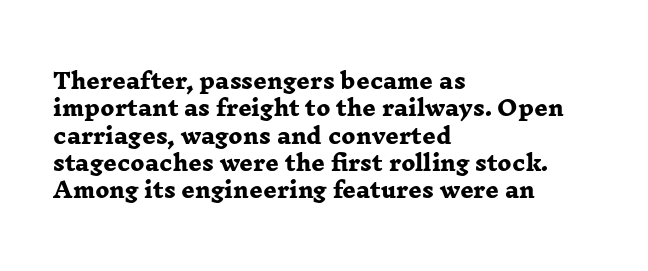
The image shows 21 px bold type; set left-aligned, normal line spacing (1.3x), normal letter spacing, not underlined.
